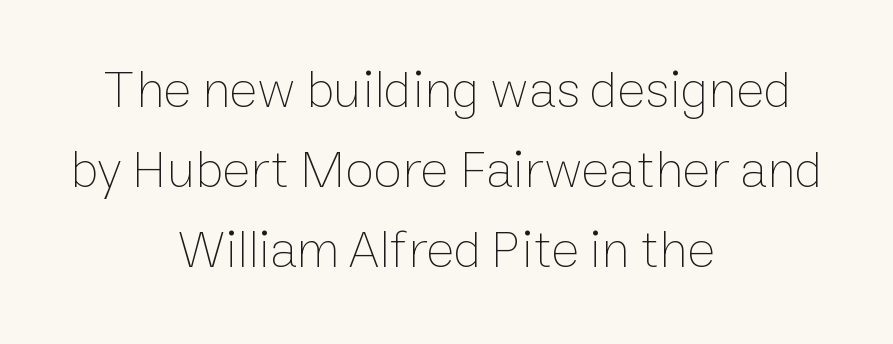
Is there much room between lines? A standard amount, neither cramped nor airy. The paragraph shown floats in the horizontal middle. Notice how the stems are strictly vertical — no italics here. No letter is thick-stroked: the sample isn't bold. You could not count columns in this text — the font is proportionally spaced.
